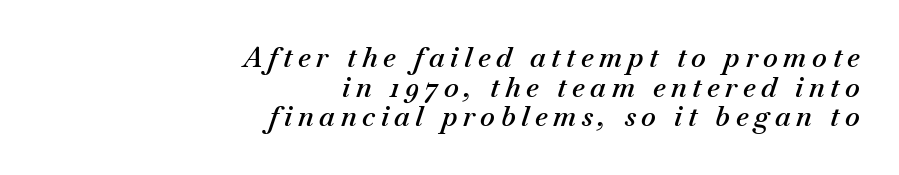
The passage shown stacks its lines with hardly any gap. The letters are spread apart with noticeably loose tracking. Spacing verdict: proportional, widths tailored to each character. The passage shown leans; its letterforms are oblique. Summary of weight: moderately heavy, a semibold.
